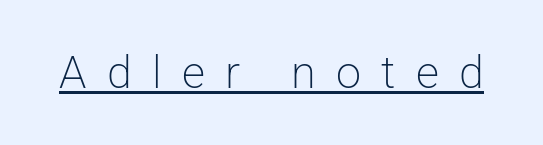
The image shows 45 px light sans-serif type, upright; set unusually wide letter spacing (+0.45 em), underlined; low stroke contrast and a medium x-height.
